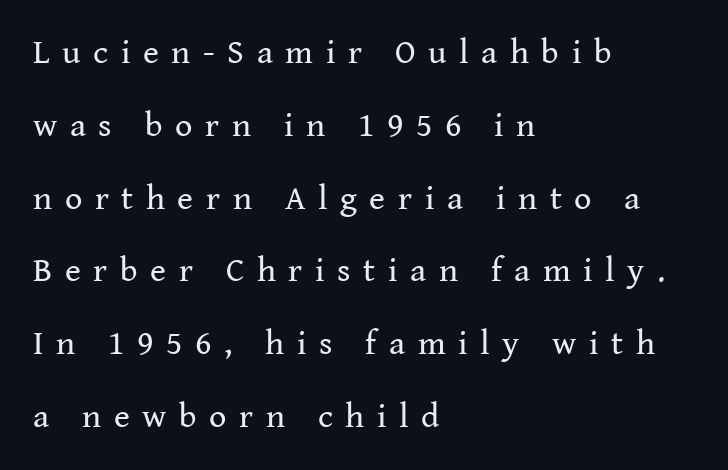
Q: Is the text bold? A: No.
Q: Is the text italic (slanted)? A: No, it is upright.
Q: Is the typeface a serif or a sans-serif typeface? A: Serif.
Q: Is the text underlined? A: No.
Q: How is the paragraph aligned? A: Left-aligned.
Q: Is the spacing between letters normal or unusually wide? A: Unusually wide.
Q: Is the spacing between lines tight, normal or loose? A: Loose.
Q: Width (condensed, normal, or wide)? A: Normal.
Q: Stroke contrast? A: Medium.
Q: x-height? A: Medium.
Q: Monospaced? A: No.
